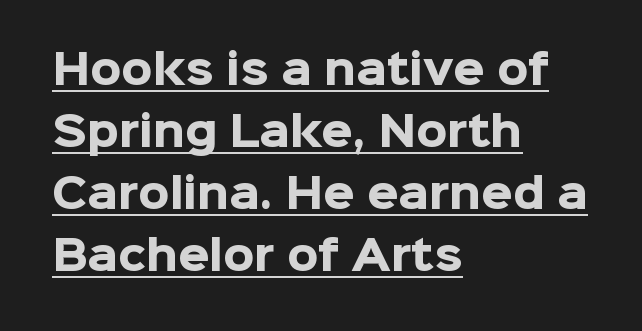
{"serif": "no", "italic": "no", "bold": "yes", "weight": "heavy", "width": "normal", "stroke_contrast": "low", "x_height": "medium", "monospaced": "no", "underline": "yes", "align": "left", "line_spacing": "normal", "line_spacing_ratio": 1.55, "letter_spacing": "normal", "letter_spacing_em": 0.0, "glyph_px": 40}
